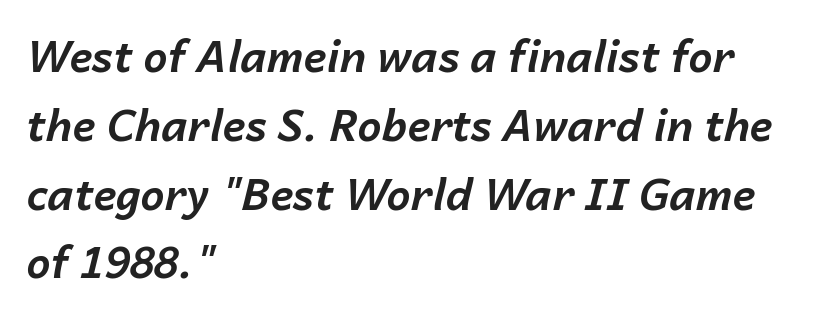
The image shows 43 px bold type, italic (leaning right); set left-aligned, normal line spacing (1.6x), normal letter spacing, not underlined; low stroke contrast and a medium x-height.
